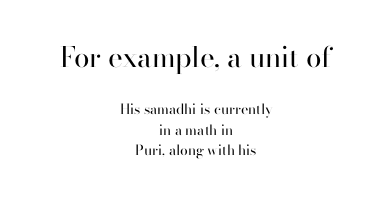
The image shows 28 px regular-weight sans-serif type, upright; set centered, normal line spacing (1.46x), normal letter spacing, not underlined; the first (top) block is 2.0x larger; high stroke contrast and a small x-height.
